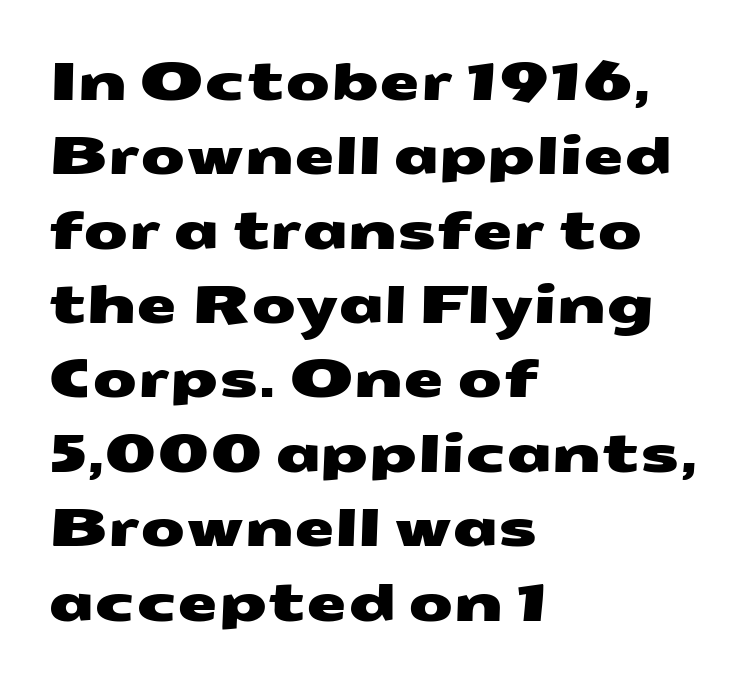
{"serif": "no", "width": "wide", "stroke_contrast": "medium", "x_height": "medium", "monospaced": "no", "underline": "no", "align": "left", "line_spacing": "normal", "line_spacing_ratio": 1.43, "letter_spacing": "normal", "letter_spacing_em": 0.0, "glyph_px": 52}
